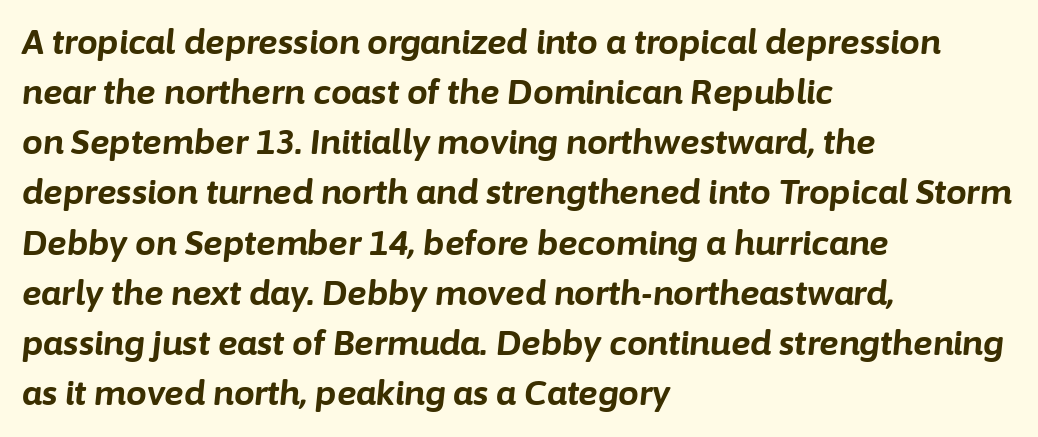
{"italic": "yes", "lean": "right", "slant_degrees": 6, "bold": "yes", "weight": "bold", "width": "normal", "stroke_contrast": "low", "x_height": "medium", "monospaced": "no", "underline": "no", "align": "left", "line_spacing": "normal", "line_spacing_ratio": 1.52, "letter_spacing": "normal", "letter_spacing_em": 0.0, "glyph_px": 33}
